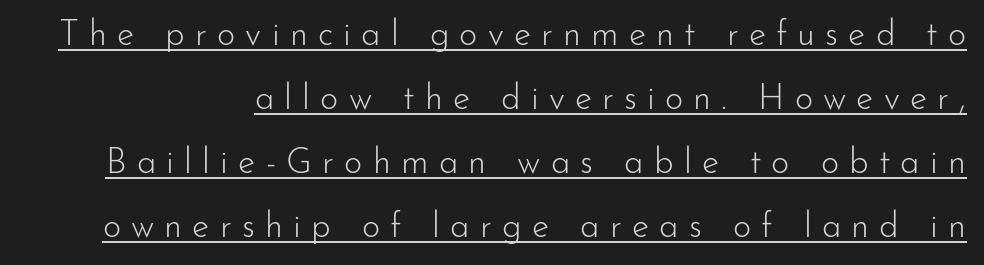
The image shows 35 px light sans-serif type, upright; set line spacing 1.83x, unusually wide letter spacing (+0.29 em), underlined; low stroke contrast and a small x-height.
